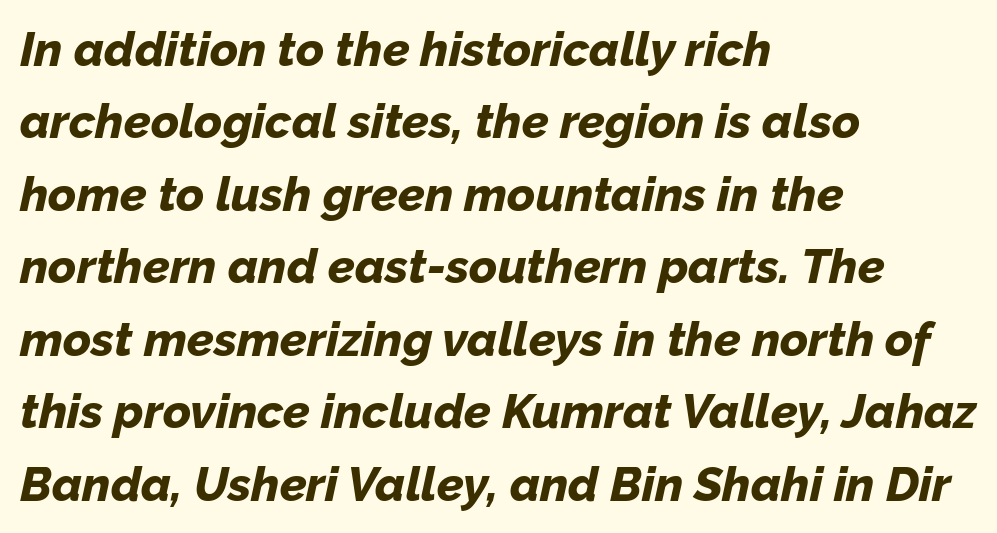
{"italic": "yes", "lean": "right", "slant_degrees": 12, "bold": "yes", "weight": "bold", "width": "normal", "stroke_contrast": "low", "x_height": "medium", "monospaced": "no", "underline": "no", "align": "left", "line_spacing": "normal", "line_spacing_ratio": 1.51, "letter_spacing": "normal", "letter_spacing_em": 0.0, "glyph_px": 48}
